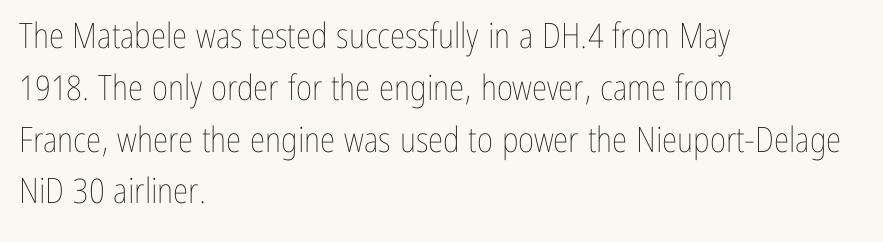
The horizontal fit of the characters is conventional and even. Vertical strokes here are truly vertical. Leading matches the norm, producing a regular column. The face used here is proportionally spaced, like ordinary book or web type. Plain, unruled lines of type. Caption: multi-line text, flush left, ragged right.
